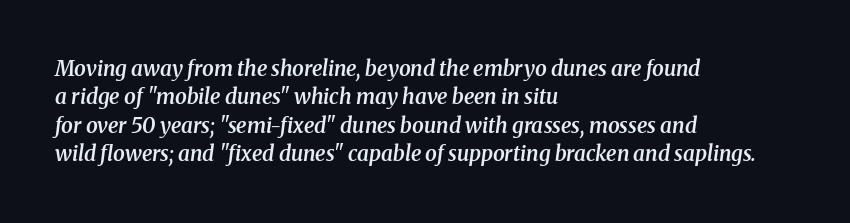
Q: Is the text bold? A: Semi-bold.
Q: Is the text italic (slanted)? A: Yes, it leans right by about 8 degrees.
Q: Is the text underlined? A: No.
Q: How is the paragraph aligned? A: Left-aligned.
Q: Is the spacing between letters normal or unusually wide? A: Normal.
Q: Is the spacing between lines tight, normal or loose? A: Normal.
